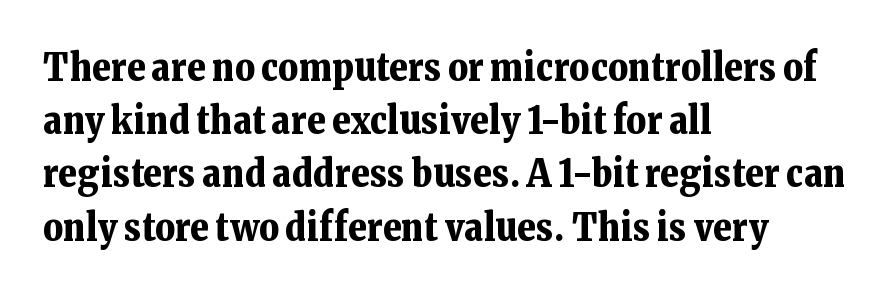
Leftover space on each line is placed entirely after the last word. These lines are rendered in a variable-pitch font. A full-strength bold gives these letters their thick strokes. Every stem runs plumb, perpendicular to the baseline. The face used here is rendered with its standard letterfit. Notice how descenders clear the ascenders below comfortably — that's standard leading.
